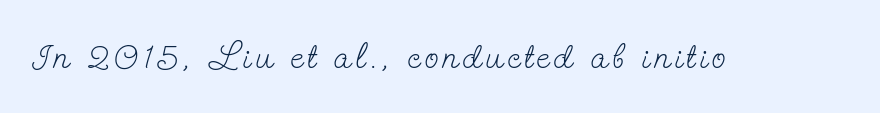
Just letters on the line, the space beneath them empty. You can tell from the footed stems that serif type was used. This is not heavy type; no bold has been used. The rendering uses natural spacing where letterforms have individual widths.
